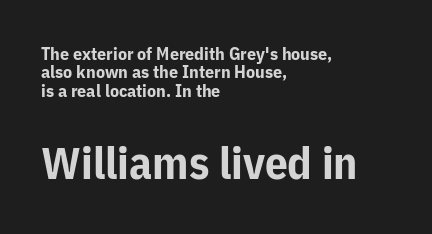
The image shows 45 px bold sans-serif type, upright; set left-aligned, tight line spacing (1.02x), normal letter spacing, not underlined; the second (bottom) block is 2.5x larger; low stroke contrast and a medium x-height.
